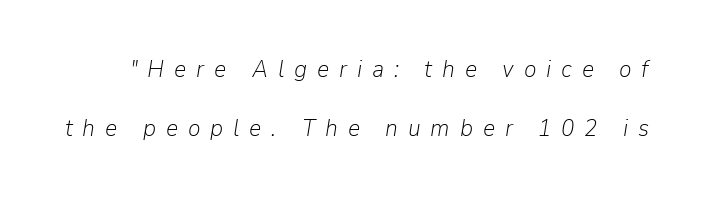
Letter spacing: wide. Decoration check: the copy has no underline. The cut favours lightness, reaching ordinary text weight at its darkest. The passage shown leans; its letterforms are oblique. Summary of vertical rhythm: relaxed, with wide interline spacing.
